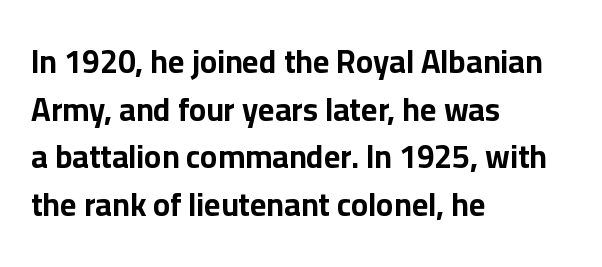
Q: Is the text bold? A: Yes.
Q: Is the text italic (slanted)? A: No, it is upright.
Q: Is the typeface a serif or a sans-serif typeface? A: Sans-serif.
Q: Is the text underlined? A: No.
Q: How is the paragraph aligned? A: Left-aligned.
Q: Is the spacing between letters normal or unusually wide? A: Normal.
Q: Is the spacing between lines tight, normal or loose? A: Normal.
Q: Width (condensed, normal, or wide)? A: Normal.
Q: Stroke contrast? A: Low.
Q: x-height? A: Medium.
Q: Monospaced? A: No.
